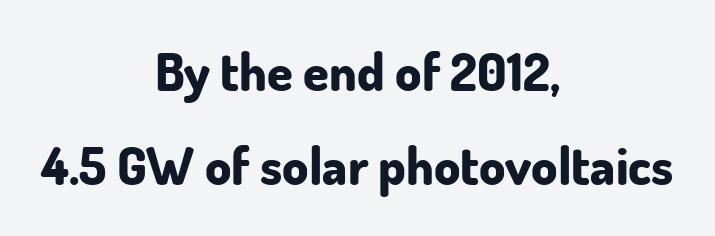
Q: Is the text bold? A: Yes.
Q: Is the text italic (slanted)? A: No, it is upright.
Q: Is the typeface a serif or a sans-serif typeface? A: Sans-serif.
Q: Is the text underlined? A: No.
Q: How is the paragraph aligned? A: Centered.
Q: Is the spacing between letters normal or unusually wide? A: Normal.
Q: Width (condensed, normal, or wide)? A: Normal.
Q: Stroke contrast? A: Low.
Q: x-height? A: Small.
Q: Monospaced? A: No.
